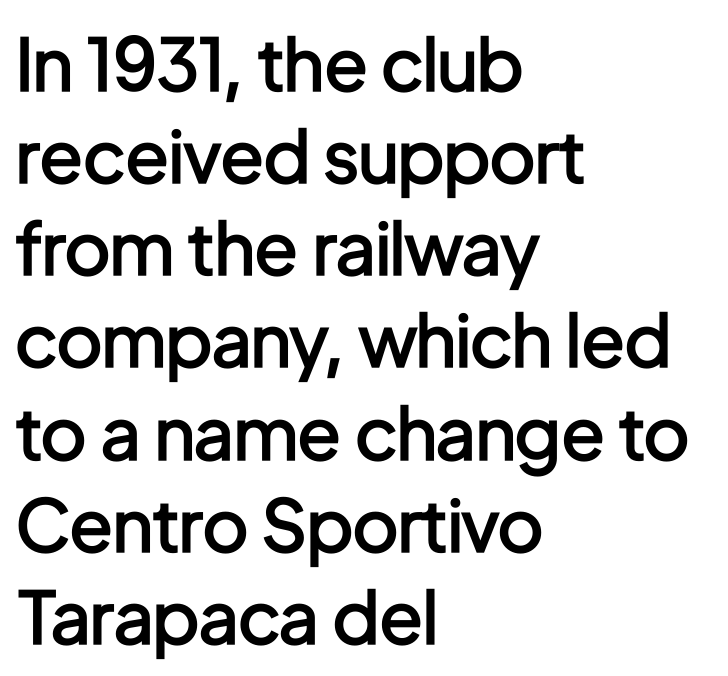
The typography opts for an upright posture over an oblique one. Descender tails drop into unmarked territory. The rendering anchors every line to the left-hand side. These lines are rendered in a variable-pitch font.
